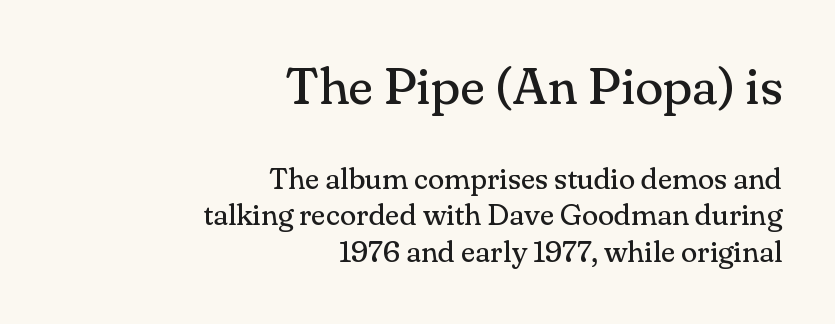
{"serif": "yes", "italic": "no", "bold": "no", "weight": "regular", "width": "normal", "stroke_contrast": "medium", "x_height": "small", "monospaced": "no", "underline": "no", "align": "right", "line_spacing_ratio": 1.23, "letter_spacing": "normal", "letter_spacing_em": 0.0, "larger_block": "first", "size_ratio": 1.73, "glyph_px": 52}
